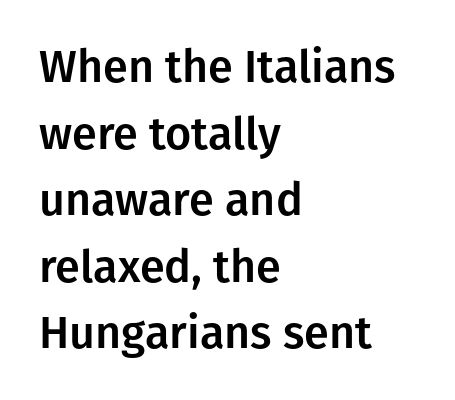
The image shows 45 px sans-serif type, upright; set left-aligned, normal line spacing (1.48x), normal letter spacing, not underlined; low stroke contrast and a medium x-height.
